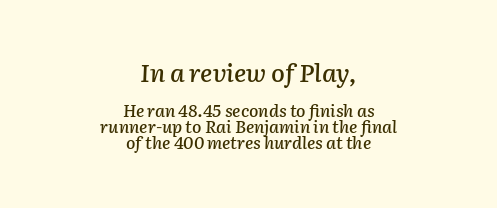
The image shows 25 px text type, italic (leaning right); set centered, tight line spacing (0.95x), normal letter spacing, not underlined; the first (top) block is 1.47x larger.
